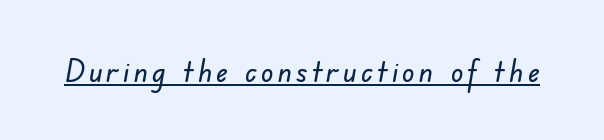
The image shows 31 px sans-serif type; set underlined; low stroke contrast and a small x-height.
